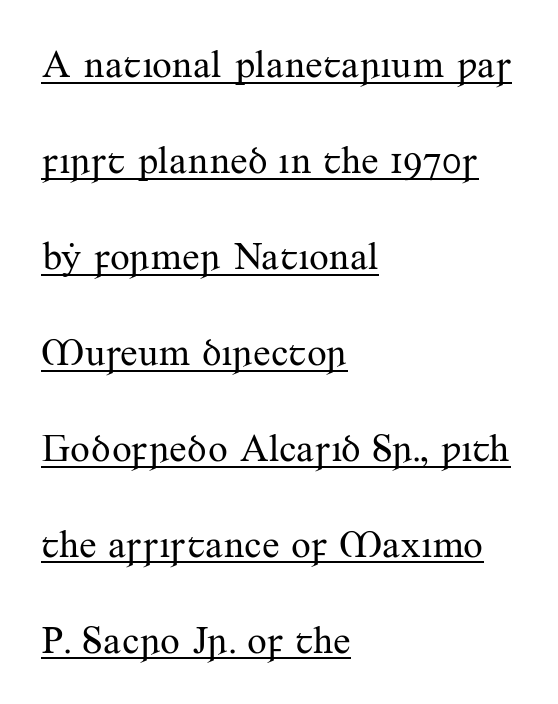
{"serif": "yes", "italic": "no", "bold": "no", "weight": "regular", "width": "normal", "stroke_contrast": "medium", "x_height": "small", "monospaced": "no", "underline": "yes", "align": "left", "line_spacing": "loose", "line_spacing_ratio": 2.46, "letter_spacing": "normal", "letter_spacing_em": 0.0, "glyph_px": 39}
